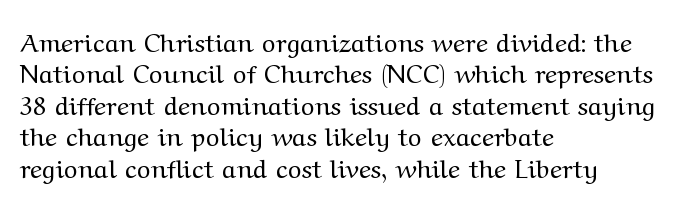
Q: Is the text bold? A: No.
Q: Is the text italic (slanted)? A: No, it is upright.
Q: Is the text underlined? A: No.
Q: How is the paragraph aligned? A: Left-aligned.
Q: Is the spacing between letters normal or unusually wide? A: Normal.
